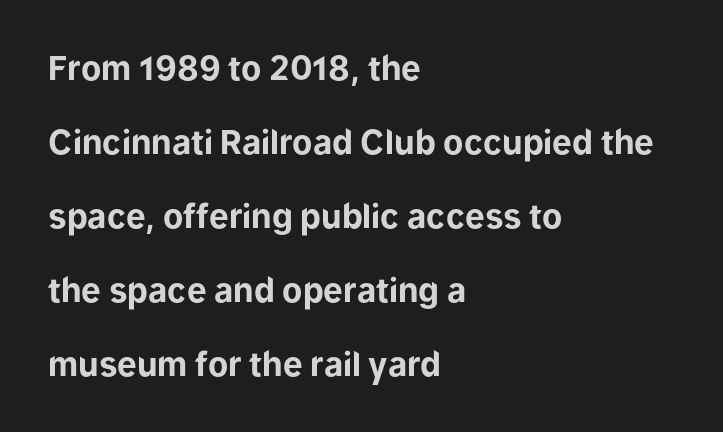
Q: Is the text bold? A: Yes.
Q: Is the text italic (slanted)? A: No, it is upright.
Q: Is the typeface a serif or a sans-serif typeface? A: Sans-serif.
Q: Is the text underlined? A: No.
Q: How is the paragraph aligned? A: Left-aligned.
Q: Is the spacing between letters normal or unusually wide? A: Normal.
Q: Is the spacing between lines tight, normal or loose? A: Loose.
Q: Width (condensed, normal, or wide)? A: Normal.
Q: Stroke contrast? A: Low.
Q: x-height? A: Medium.
Q: Monospaced? A: No.
